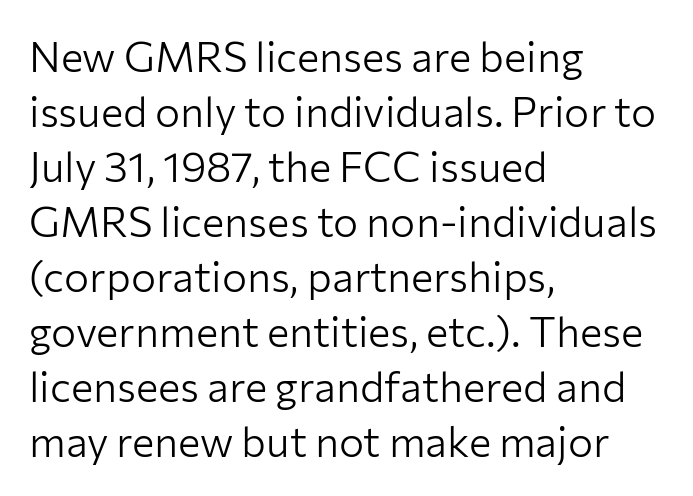
Think of a printed novel: that variable character pitch is what you see here. Successive baselines arrive at the customary interval. The face looks like a standard text weight, possibly lighter. These lines stack with their left ends in a neat column. The zone under the glyphs is completely vacant.
